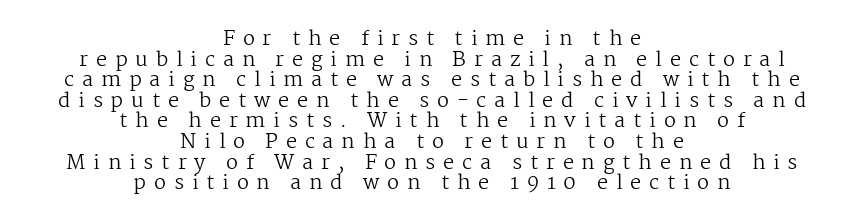
{"italic": "no", "bold": "no", "underline": "no", "align": "center", "line_spacing": "tight", "line_spacing_ratio": 1.03, "letter_spacing": "wide", "letter_spacing_em": 0.39, "glyph_px": 20}
